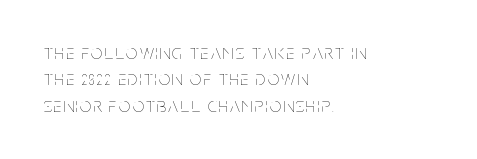
{"italic": "no", "bold": "no", "underline": "no", "align": "left", "line_spacing": "normal", "line_spacing_ratio": 1.32, "glyph_px": 20}
